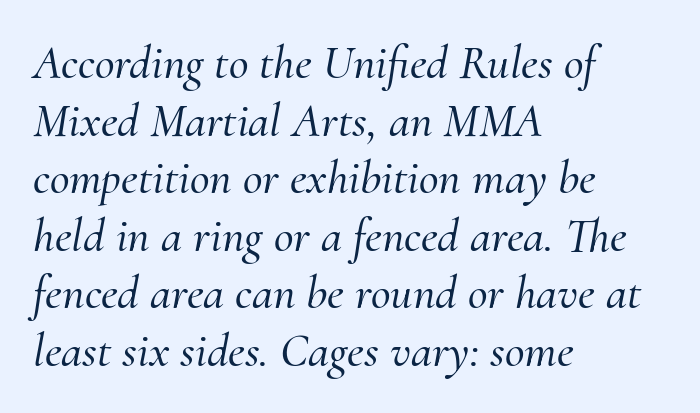
The image shows 48 px serif type, italic (leaning right); set left-aligned, line spacing 1.2x, normal letter spacing, not underlined; medium stroke contrast and a small x-height.
